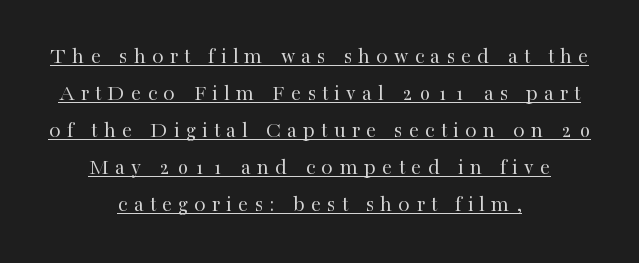
{"italic": "no", "bold": "no", "underline": "yes", "align": "center", "line_spacing": "normal", "line_spacing_ratio": 1.61, "letter_spacing": "wide", "letter_spacing_em": 0.27, "glyph_px": 23}
